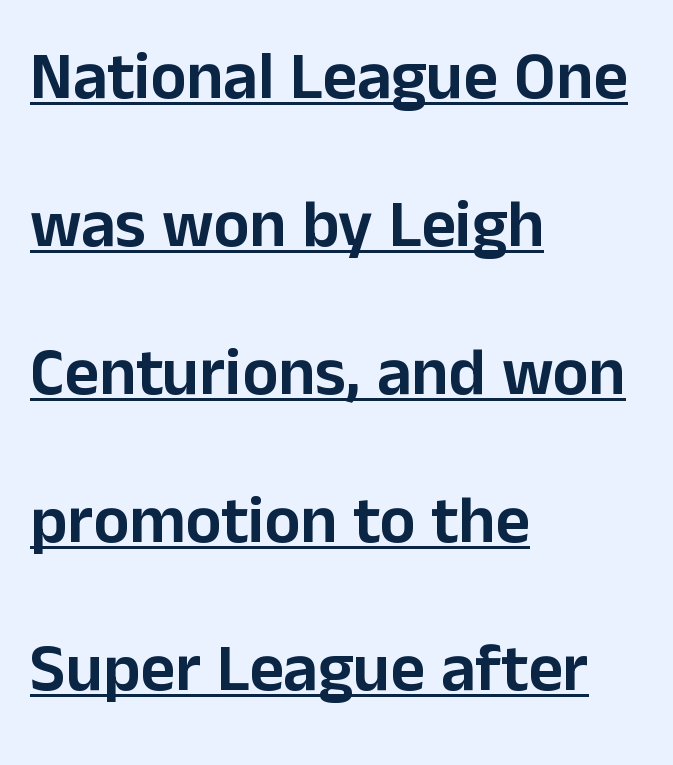
The image shows 67 px sans-serif type, upright; set left-aligned, loose line spacing (2.21x), normal letter spacing, underlined; low stroke contrast and a medium x-height.
